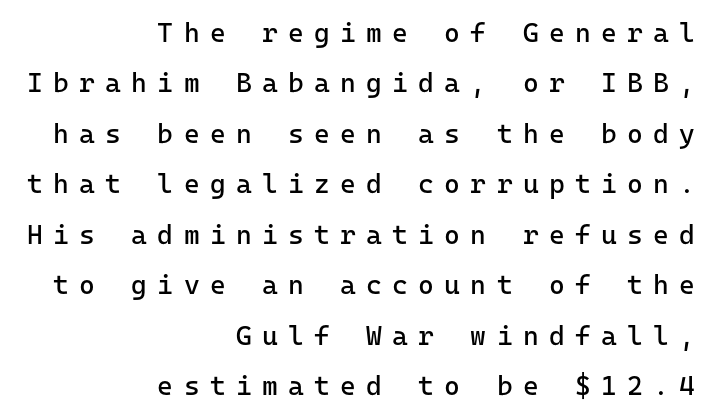
{"italic": "no", "bold": "no", "underline": "no", "align": "right", "line_spacing_ratio": 1.87, "letter_spacing": "wide", "letter_spacing_em": 0.38, "glyph_px": 27}
